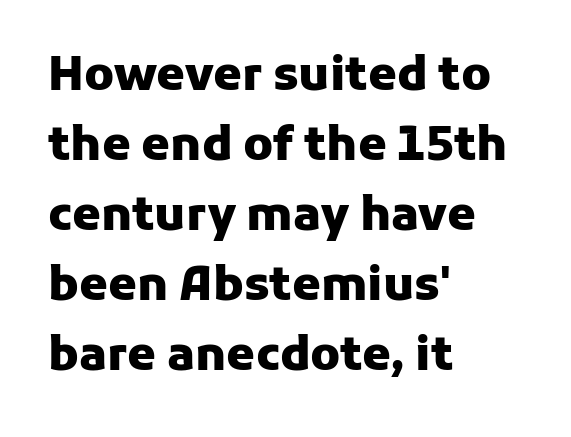
Q: Is the text bold? A: Yes.
Q: Is the text italic (slanted)? A: No, it is upright.
Q: Is the typeface a serif or a sans-serif typeface? A: Sans-serif.
Q: Is the text underlined? A: No.
Q: How is the paragraph aligned? A: Left-aligned.
Q: Is the spacing between letters normal or unusually wide? A: Normal.
Q: Is the spacing between lines tight, normal or loose? A: Normal.
Q: Width (condensed, normal, or wide)? A: Normal.
Q: Stroke contrast? A: Low.
Q: x-height? A: Medium.
Q: Monospaced? A: No.
